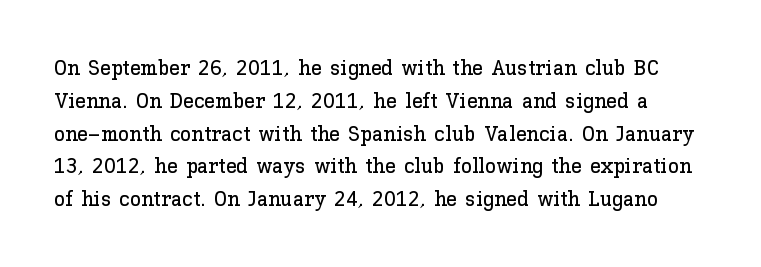
The image shows 22 px text type, upright; set normal line spacing (1.49x), normal letter spacing, not underlined.
